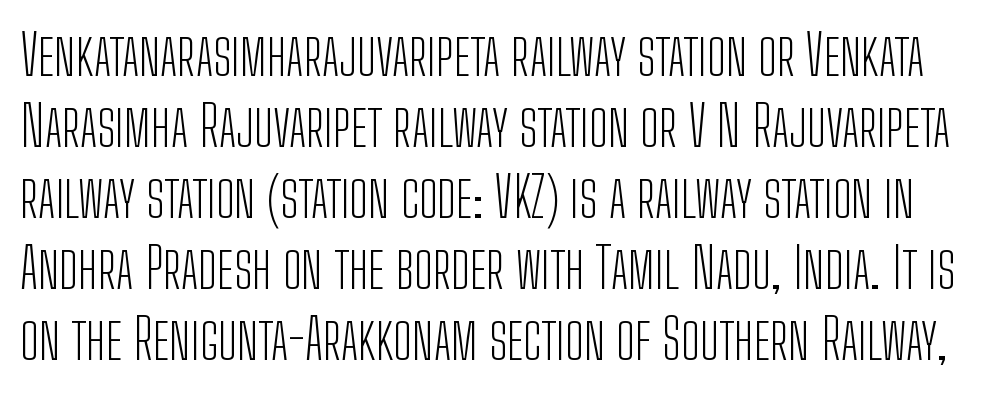
The image shows 56 px light, condensed sans-serif type, upright; set normal line spacing (1.27x), normal letter spacing, not underlined; low stroke contrast and a medium x-height.
